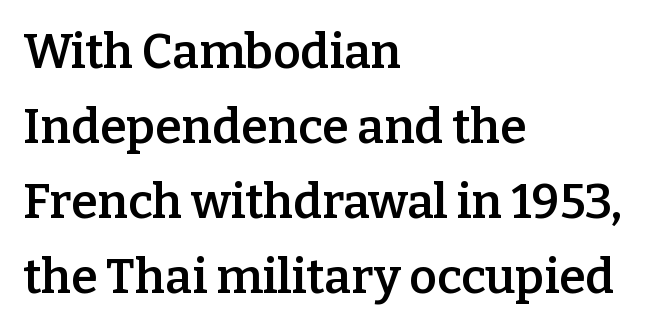
{"serif": "yes", "italic": "no", "bold": "semi", "weight": "semibold", "width": "normal", "stroke_contrast": "low", "x_height": "medium", "monospaced": "no", "underline": "no", "align": "left", "line_spacing": "normal", "line_spacing_ratio": 1.56, "letter_spacing": "normal", "letter_spacing_em": 0.0, "glyph_px": 48}
